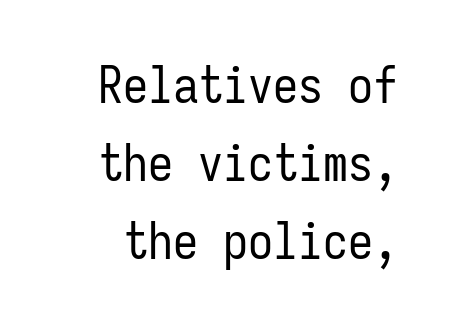
The image shows 50 px regular-weight, condensed sans-serif type, upright, monospaced; set normal line spacing (1.56x), normal letter spacing, not underlined; low stroke contrast and a medium x-height.
